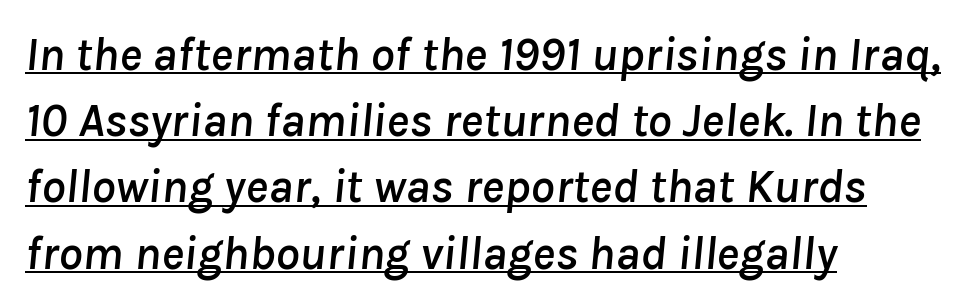
The image shows 48 px text type, italic (leaning right); set left-aligned, normal line spacing (1.38x), normal letter spacing, underlined; low stroke contrast and a medium x-height.
